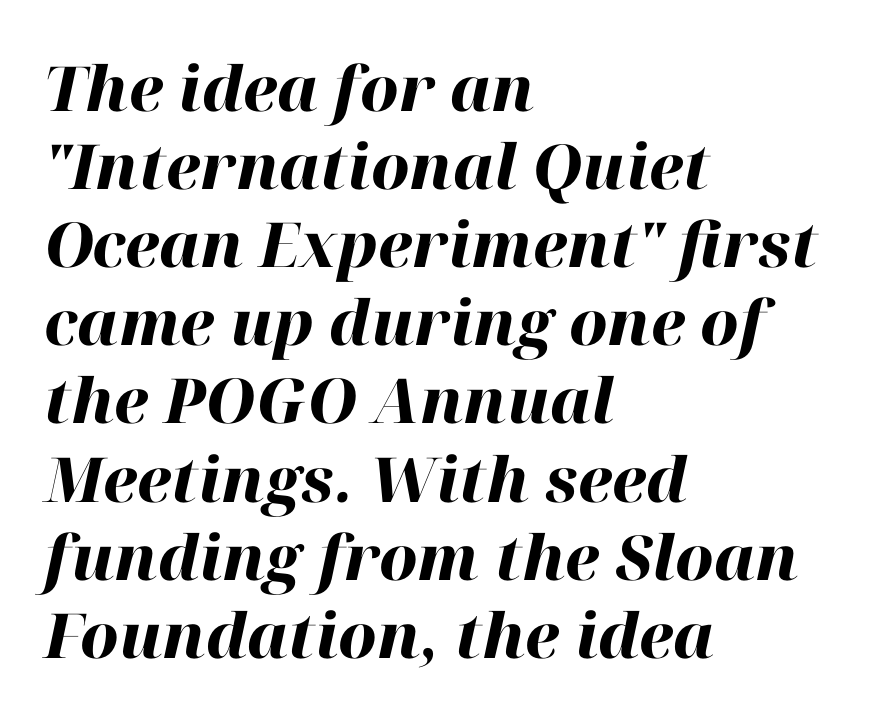
Q: Is the text bold? A: Yes.
Q: Is the text italic (slanted)? A: Yes, it leans right by about 12 degrees.
Q: Is the text underlined? A: No.
Q: How is the paragraph aligned? A: Left-aligned.
Q: Is the spacing between letters normal or unusually wide? A: Normal.
Q: Is the spacing between lines tight, normal or loose? A: Normal.
Q: Width (condensed, normal, or wide)? A: Normal.
Q: Stroke contrast? A: High.
Q: x-height? A: Medium.
Q: Monospaced? A: No.
